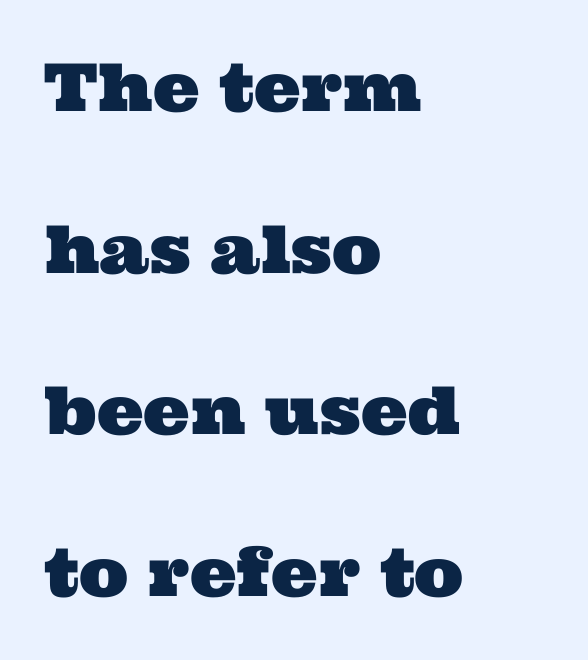
{"serif": "yes", "width": "wide", "stroke_contrast": "medium", "x_height": "medium", "monospaced": "no", "underline": "no", "align": "left", "line_spacing": "loose", "line_spacing_ratio": 2.45, "letter_spacing": "normal", "letter_spacing_em": 0.0, "glyph_px": 66}
